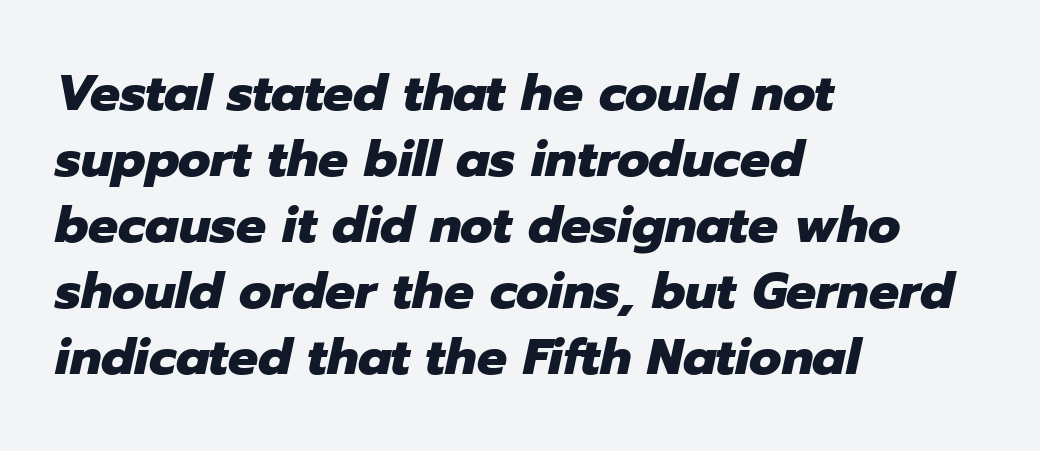
{"italic": "yes", "lean": "right", "slant_degrees": 12, "bold": "yes", "weight": "heavy", "width": "normal", "stroke_contrast": "low", "x_height": "medium", "monospaced": "no", "underline": "no", "align": "left", "line_spacing": "normal", "line_spacing_ratio": 1.32, "letter_spacing": "normal", "letter_spacing_em": 0.0, "glyph_px": 50}
